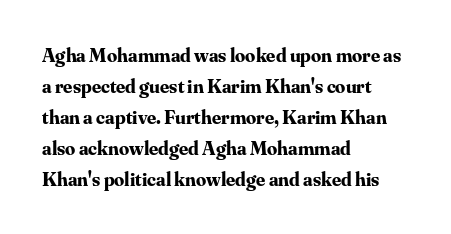
This is heavy type, rendered in bold. No extra tracking has been applied to these lines. The lines in this sample share a left origin and differ only in where they stop. A typesetter would call this leading conventional body-copy spacing. The typography opts for an upright posture over an oblique one. No word sits above an underline.
